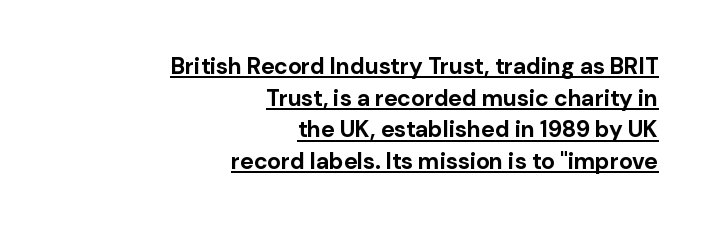
The image shows 23 px bold type, upright; set right-aligned, normal line spacing (1.38x), normal letter spacing, underlined.
